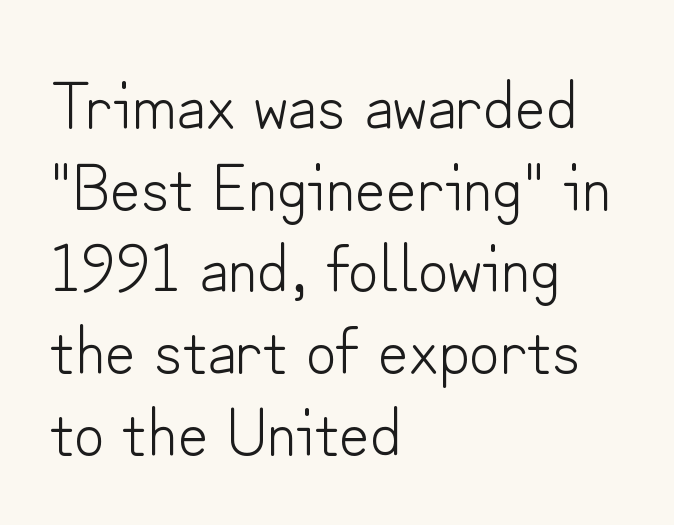
Is this a fixed-width face? No — the glyphs have proportional, varying widths. Do the letters lean? They stand straight. I'd call this a sans setting — the letters go barefoot. The zone under the glyphs is completely vacant. The tracking reads as untouched default to a designer's eye.
